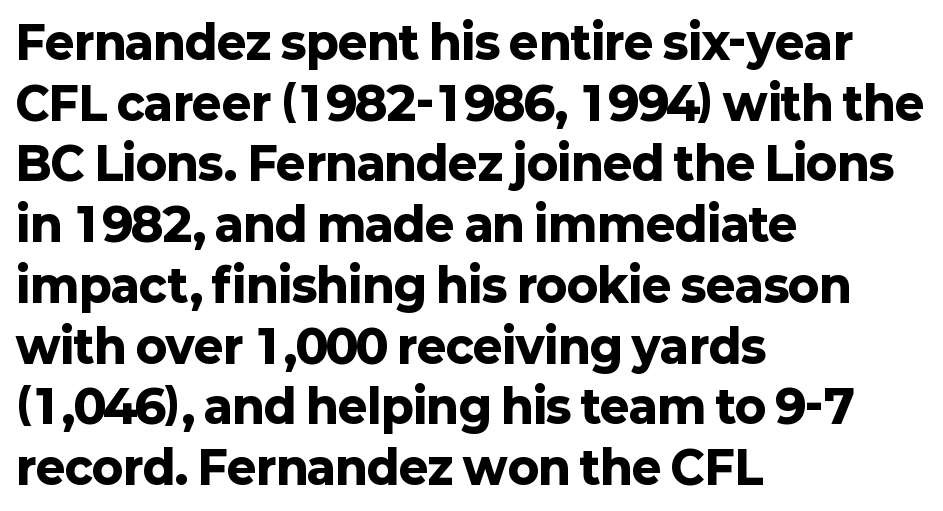
Q: Is the text bold? A: Yes.
Q: Is the text italic (slanted)? A: No, it is upright.
Q: Is the typeface a serif or a sans-serif typeface? A: Sans-serif.
Q: Is the text underlined? A: No.
Q: How is the paragraph aligned? A: Left-aligned.
Q: Is the spacing between letters normal or unusually wide? A: Normal.
Q: Is the spacing between lines tight, normal or loose? A: Normal.
Q: Width (condensed, normal, or wide)? A: Normal.
Q: Stroke contrast? A: Low.
Q: x-height? A: Medium.
Q: Monospaced? A: No.
